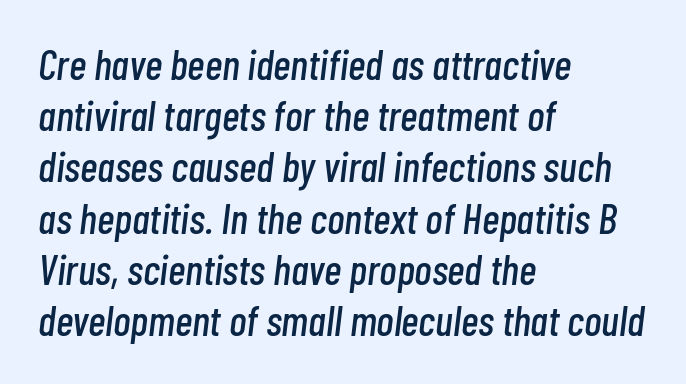
The string is rendered with underlining switched off. Horizontally, the lines are justified to the leading edge only. Look at the tracking — it's just the regular setting, nothing added. Spacing verdict: proportional, widths tailored to each character. An italicized treatment has been applied to the whole sample.
